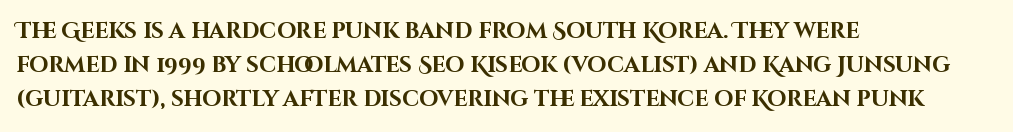
{"italic": "no", "bold": "yes", "underline": "no", "align": "left", "line_spacing": "normal", "line_spacing_ratio": 1.55, "letter_spacing": "normal", "letter_spacing_em": 0.0, "glyph_px": 22}
